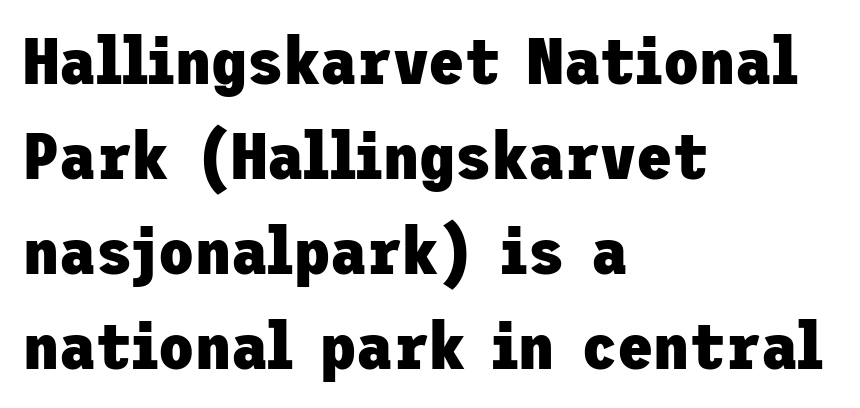
Serifs: no, the terminals of the letterforms are clean. The passage shown is not underscored anywhere. The gaps between neighbouring characters are ordinary and unremarkable. Compared with typical paragraphs, the rows here are spaced about the same.
